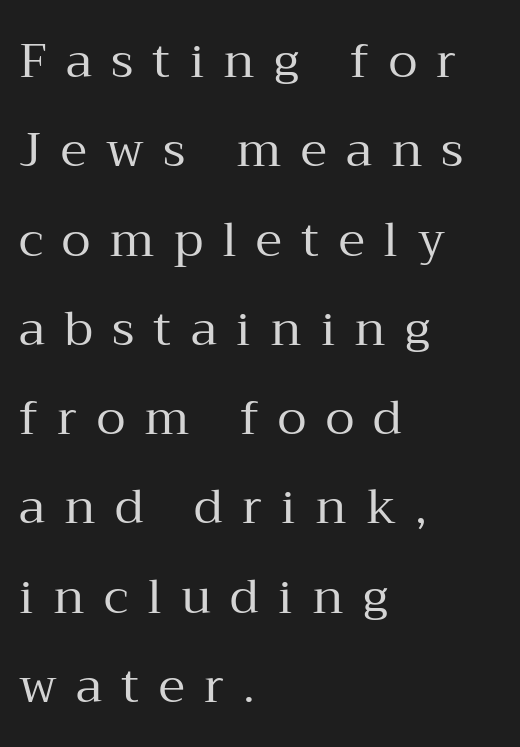
Q: Is the text bold? A: No.
Q: Is the text italic (slanted)? A: No, it is upright.
Q: Is the typeface a serif or a sans-serif typeface? A: Serif.
Q: Is the text underlined? A: No.
Q: How is the paragraph aligned? A: Left-aligned.
Q: Is the spacing between letters normal or unusually wide? A: Unusually wide.
Q: Width (condensed, normal, or wide)? A: Normal.
Q: Stroke contrast? A: Medium.
Q: x-height? A: Medium.
Q: Monospaced? A: No.
